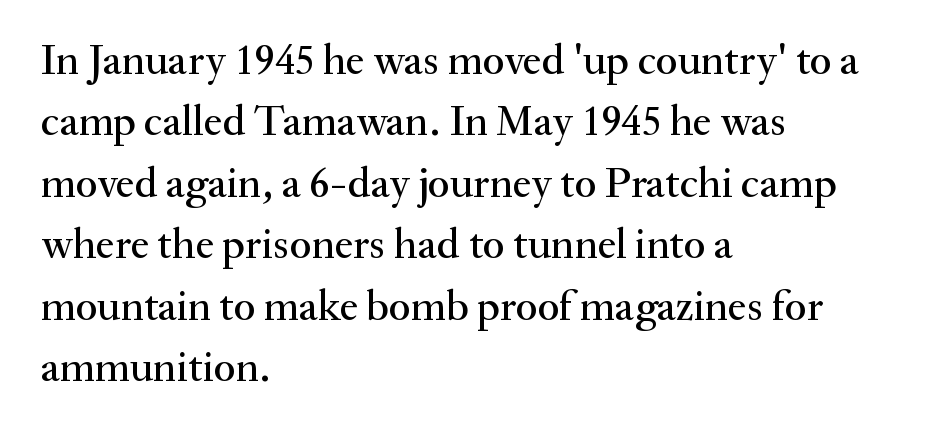
{"serif": "yes", "italic": "no", "width": "normal", "stroke_contrast": "medium", "x_height": "small", "monospaced": "no", "underline": "no", "align": "left", "line_spacing": "normal", "line_spacing_ratio": 1.43, "letter_spacing": "normal", "letter_spacing_em": 0.0, "glyph_px": 43}
